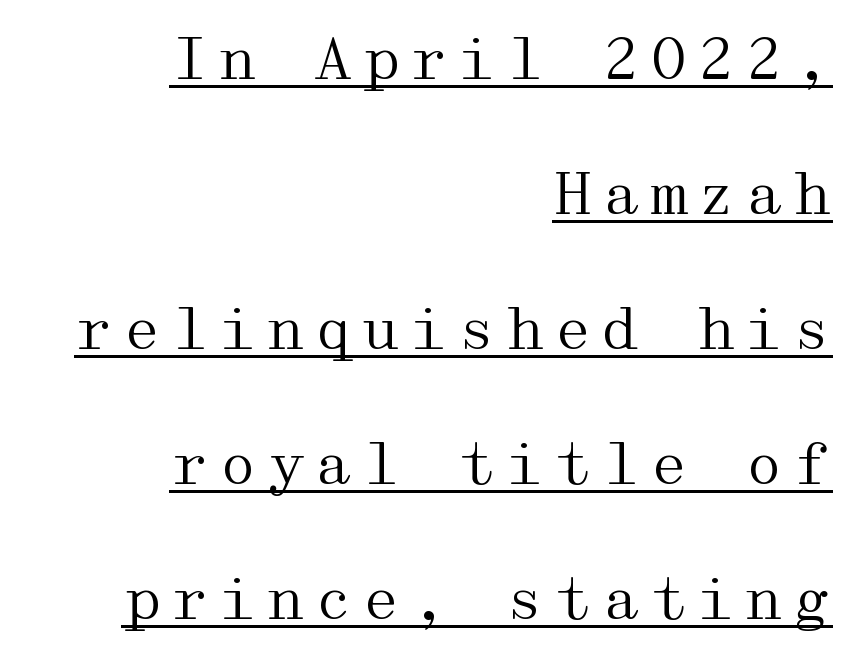
Q: Is the text bold? A: No.
Q: Is the text italic (slanted)? A: No, it is upright.
Q: Is the typeface a serif or a sans-serif typeface? A: Serif.
Q: Is the text underlined? A: Yes.
Q: How is the paragraph aligned? A: Right-aligned.
Q: Is the spacing between lines tight, normal or loose? A: Loose.
Q: Width (condensed, normal, or wide)? A: Wide.
Q: Stroke contrast? A: Medium.
Q: x-height? A: Medium.
